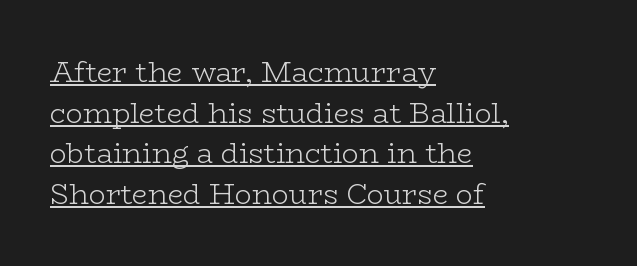
{"serif": "yes", "italic": "no", "bold": "no", "weight": "light", "width": "wide", "stroke_contrast": "low", "x_height": "medium", "monospaced": "no", "underline": "yes", "align": "left", "line_spacing": "normal", "line_spacing_ratio": 1.45, "letter_spacing": "normal", "letter_spacing_em": 0.0, "glyph_px": 28}
